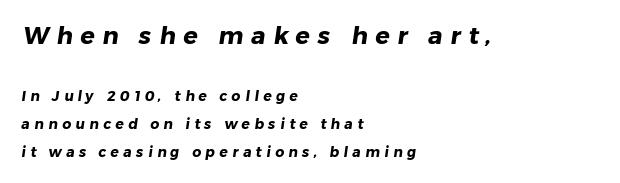
The image shows 24 px bold type; set left-aligned, loose line spacing (2.0x), unusually wide letter spacing (+0.32 em), not underlined; the first (top) block is 1.71x larger.
